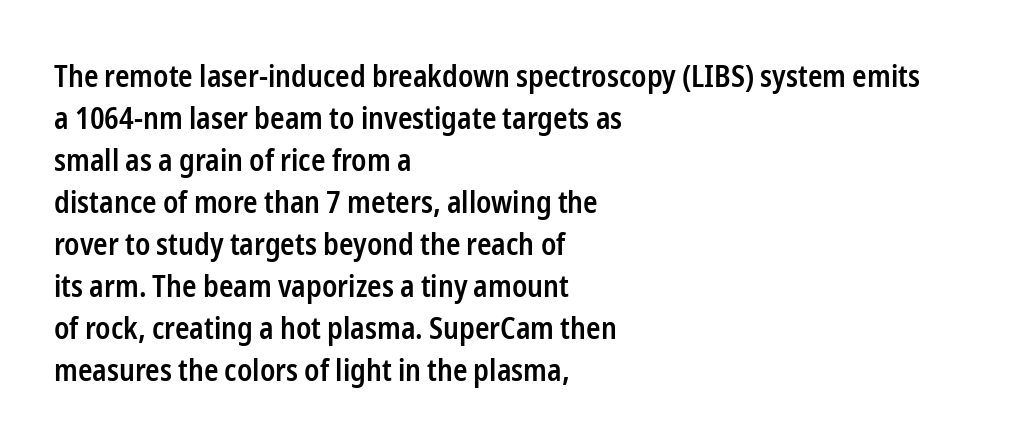
Q: Is the text bold? A: Semi-bold.
Q: Is the text italic (slanted)? A: No, it is upright.
Q: Is the typeface a serif or a sans-serif typeface? A: Sans-serif.
Q: Is the text underlined? A: No.
Q: How is the paragraph aligned? A: Left-aligned.
Q: Is the spacing between letters normal or unusually wide? A: Normal.
Q: Is the spacing between lines tight, normal or loose? A: Normal.
Q: Width (condensed, normal, or wide)? A: Condensed.
Q: Stroke contrast? A: Low.
Q: x-height? A: Medium.
Q: Monospaced? A: No.
